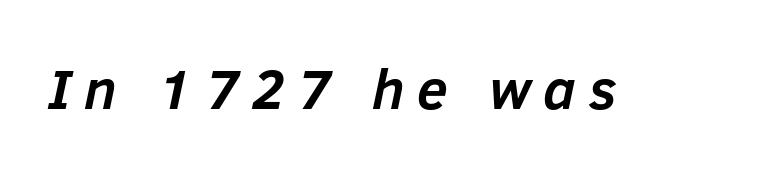
{"italic": "yes", "lean": "right", "slant_degrees": 12, "bold": "yes", "weight": "semibold", "width": "normal", "stroke_contrast": "low", "x_height": "medium", "monospaced": "no", "underline": "no", "letter_spacing": "wide", "letter_spacing_em": 0.23, "glyph_px": 56}
